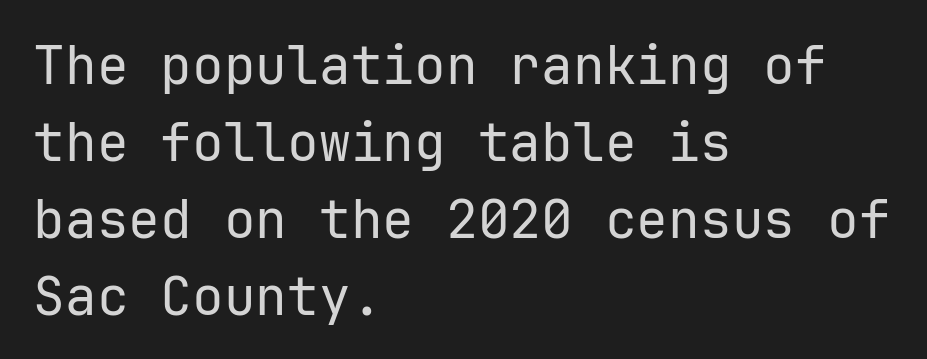
These lines are set flush left with a ragged right edge. Look at the tracking — it's just the regular setting, nothing added. Is there any slant? The stems are plumb. The strip under each line holds only bare page. You can tell from the bare stems that sans-serif type was used.
